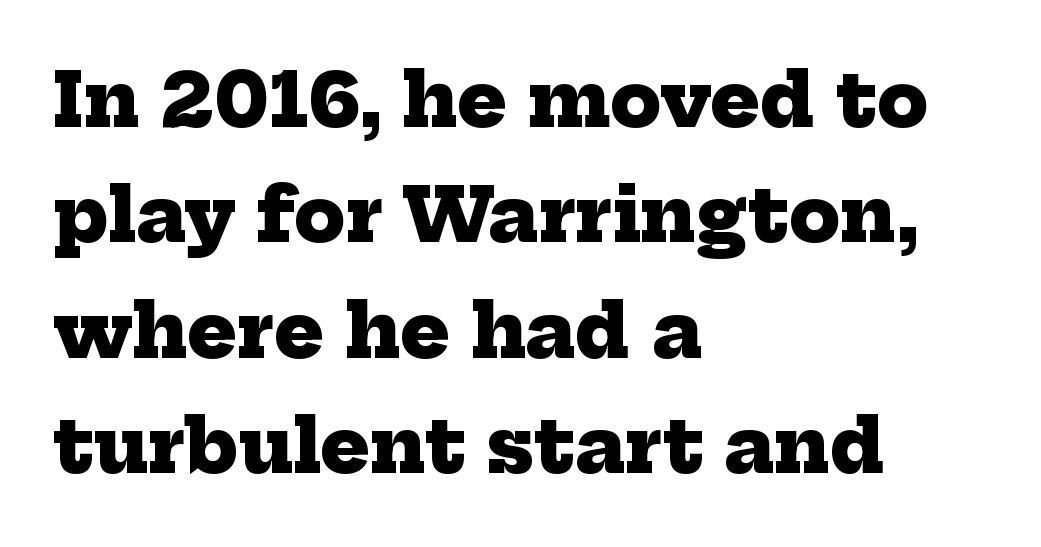
The image shows 74 px heavy serif type; set left-aligned, normal line spacing (1.56x), normal letter spacing, not underlined; low stroke contrast and a medium x-height.
